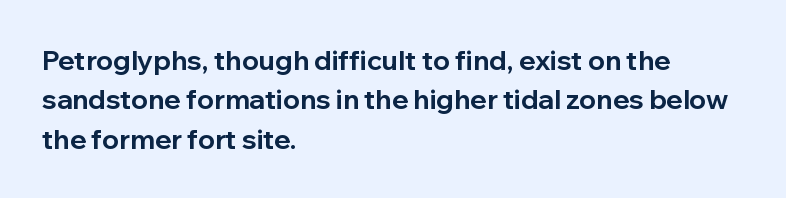
The image shows 27 px bold type, upright; set left-aligned, normal line spacing (1.46x), normal letter spacing, not underlined.
